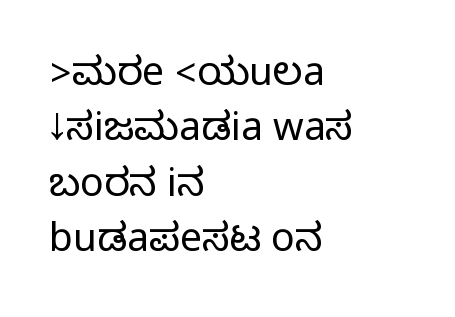
{"serif": "no", "italic": "no", "width": "condensed", "stroke_contrast": "medium", "monospaced": "no", "underline": "no", "align": "left", "line_spacing": "normal", "line_spacing_ratio": 1.42, "letter_spacing": "normal", "letter_spacing_em": 0.0, "glyph_px": 39}
